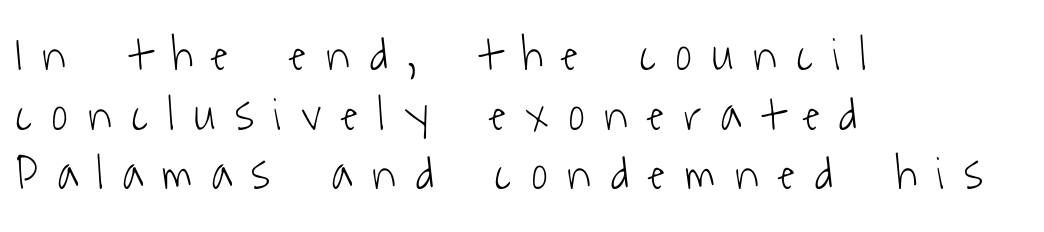
Note the varied advance widths — an 'i' is clearly narrower than an 'm'. Typographically, this falls in the sans-serif category. Letter spacing: wide. The space beneath each line is pristine and unruled. Heaviness? Minimal to ordinary, like unemphasized prose.
